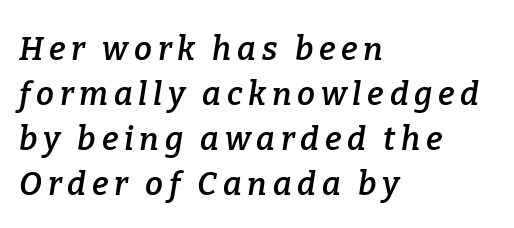
The image shows 32 px semibold serif type, italic (leaning right); set left-aligned, normal line spacing (1.41x), not underlined; low stroke contrast and a medium x-height.
